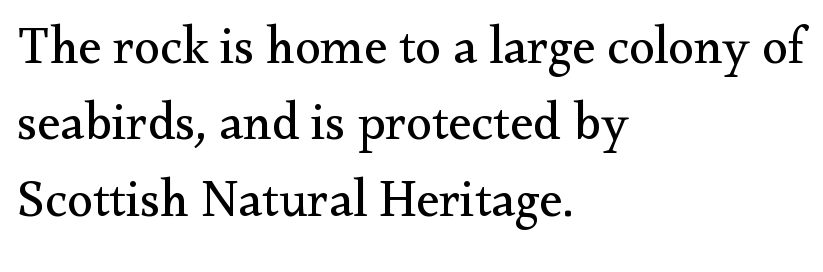
In terms of letterform style, serifs are clearly present. Evenly set lines give the paragraph a standard silhouette. Italic? Not at all — the glyphs are vertical. The face used here is proportionally spaced, like ordinary book or web type. Each line starts at the same left margin while the right side varies. The letters look calm and open, with moderate or lighter stems.
